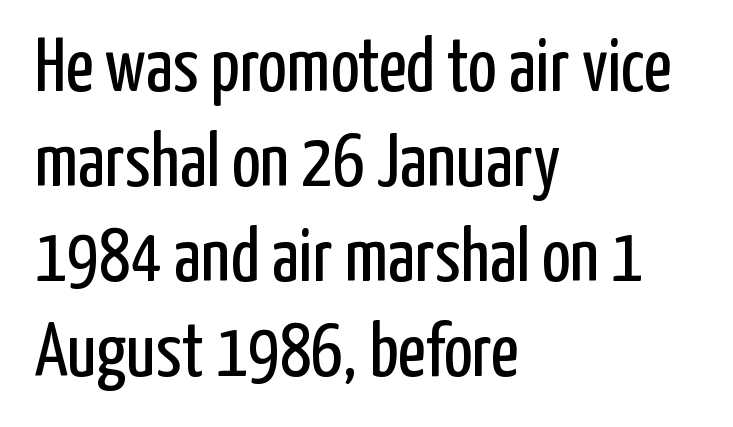
Q: Is the text bold? A: No.
Q: Is the text italic (slanted)? A: No, it is upright.
Q: Is the typeface a serif or a sans-serif typeface? A: Sans-serif.
Q: Is the text underlined? A: No.
Q: How is the paragraph aligned? A: Left-aligned.
Q: Is the spacing between letters normal or unusually wide? A: Normal.
Q: Is the spacing between lines tight, normal or loose? A: Normal.
Q: Width (condensed, normal, or wide)? A: Condensed.
Q: Stroke contrast? A: Low.
Q: x-height? A: Medium.
Q: Monospaced? A: No.
